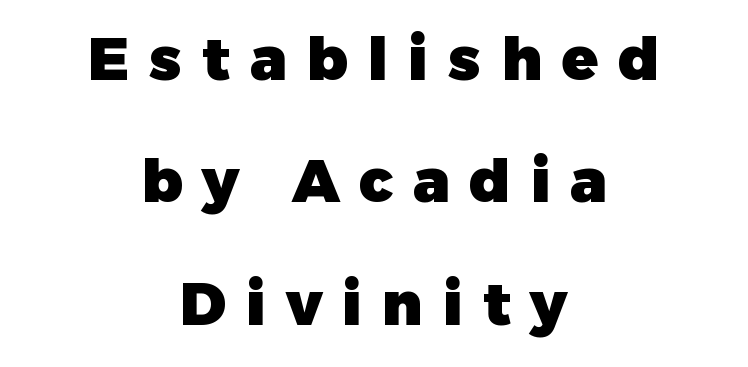
Is there any slant? The stems are plumb. The type family on display is of the sans-serif kind. The passage shown is typed in a proportional face where columns would drift. The letterforms stand isolated, each surrounded by extra space. Decoration check: the copy has no underline. Vertically, the passage feels expansive, rows floating well apart.
